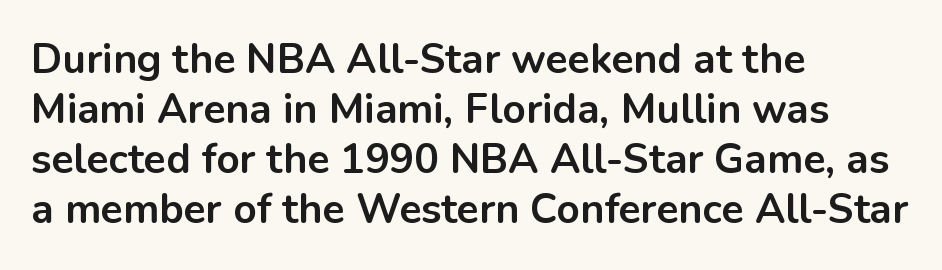
{"serif": "no", "italic": "no", "bold": "yes", "weight": "bold", "width": "normal", "stroke_contrast": "low", "x_height": "medium", "monospaced": "no", "underline": "no", "align": "left", "line_spacing_ratio": 1.22, "letter_spacing": "normal", "letter_spacing_em": 0.0, "glyph_px": 41}
